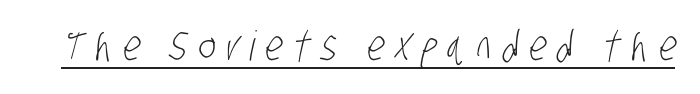
The glyphs in this specimen are sans serif. The specimen includes a rule beneath the text block's lines. No letter is thick-stroked: the sample isn't bold. The horizontal fit of the characters is loose and conspicuously gappy.
